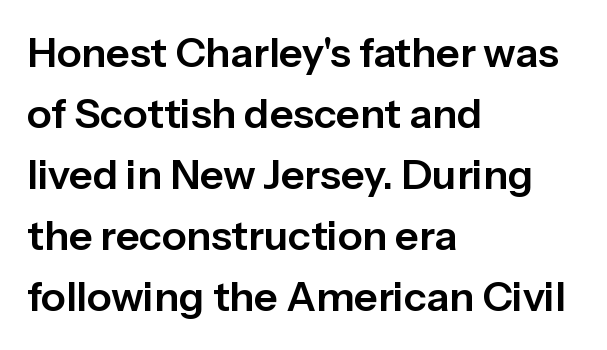
The image shows 41 px sans-serif type, upright; set left-aligned, normal line spacing (1.49x), normal letter spacing, not underlined; low stroke contrast and a medium x-height.
